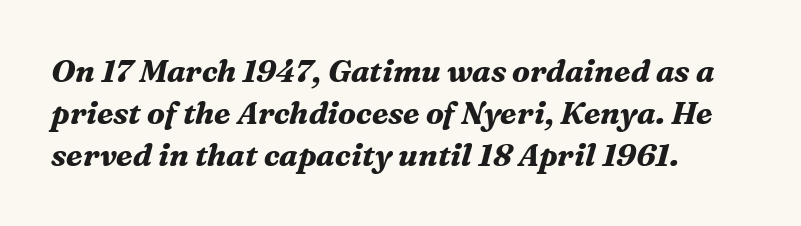
Caption: standard tracking, unaltered. Look at the bottom of the vertical strokes: they flare into serifs here. The typesetter chose a ragged-right arrangement here. The foot of each line stays bare and open.
